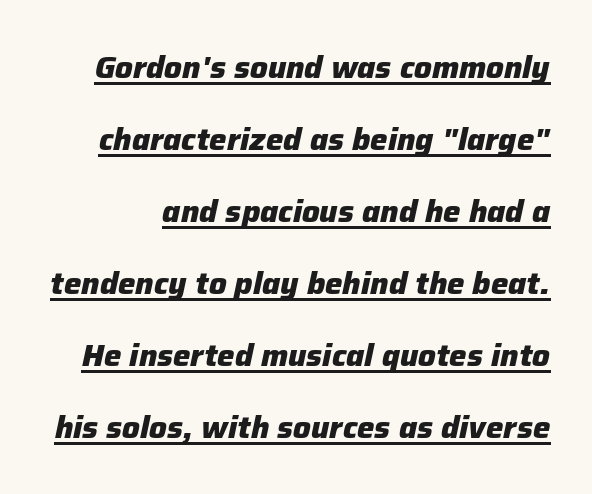
The face used here is proportionally spaced, like ordinary book or web type. In terms of weight, the rendering is a true, heavy bold. Tall strokes in this sample are angled rather than plumb. A typesetter would call this zero additional tracking. Airy leading.
